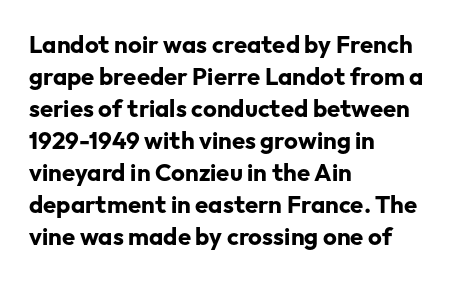
How are the letters spaced? Ordinarily, with no added tracking. Left-aligned paragraph, ragged on the right. The rows are spaced the way most documents space them. The glyphs are unaccompanied by any horizontal stroke below them. Weight check: bold — yes, fully. Ordinary non-slanted type is in use.
